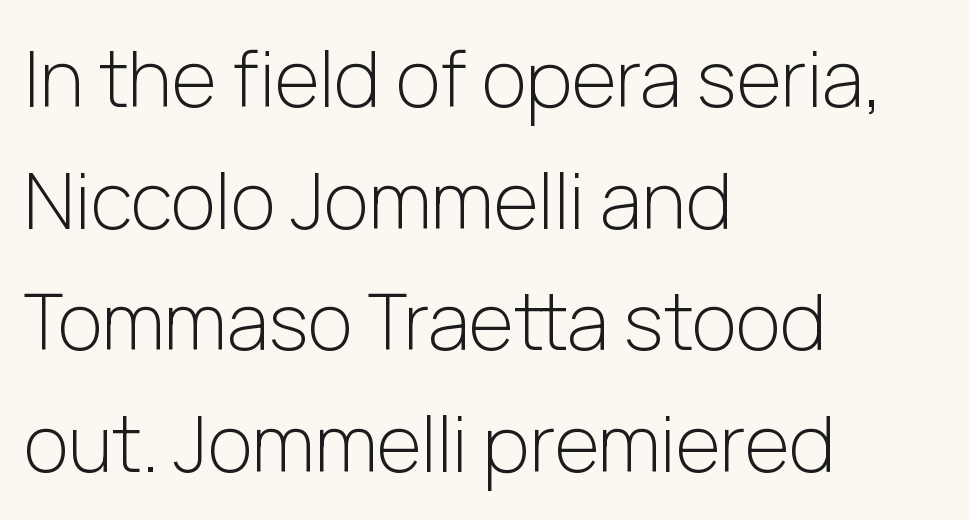
{"serif": "no", "italic": "no", "bold": "no", "weight": "light", "width": "normal", "stroke_contrast": "low", "x_height": "medium", "monospaced": "no", "underline": "no", "align": "left", "line_spacing": "normal", "line_spacing_ratio": 1.58, "letter_spacing": "normal", "letter_spacing_em": 0.0, "glyph_px": 77}
